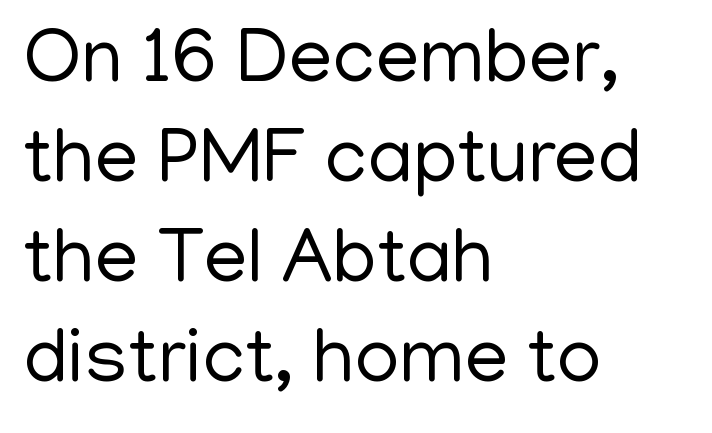
Q: Is the text bold? A: No.
Q: Is the text italic (slanted)? A: No, it is upright.
Q: Is the typeface a serif or a sans-serif typeface? A: Sans-serif.
Q: Is the text underlined? A: No.
Q: How is the paragraph aligned? A: Left-aligned.
Q: Is the spacing between letters normal or unusually wide? A: Normal.
Q: Is the spacing between lines tight, normal or loose? A: Normal.
Q: Width (condensed, normal, or wide)? A: Normal.
Q: Stroke contrast? A: Low.
Q: x-height? A: Medium.
Q: Monospaced? A: No.
